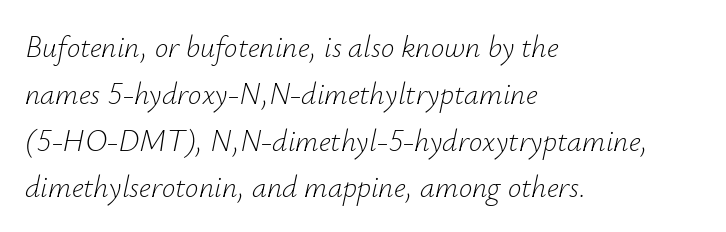
Italic: yes, the glyphs are oblique. Underline: absent. The font sits on the lighter half of the weight spectrum, regular included. Leading matches the norm, producing a regular column. Do the characters align in a grid? No, the font is proportional. Words appear dense and cohesive because spacing is normal.
